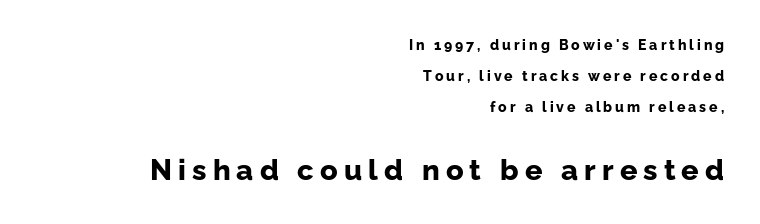
Proportional: the letters do not fall into vertical columns. Letter spacing: wide. Only glyphs here, with clear space below each row. Does the weight exceed regular? Yes, all the way to bold. Characters remain perfectly vertical along every line.
